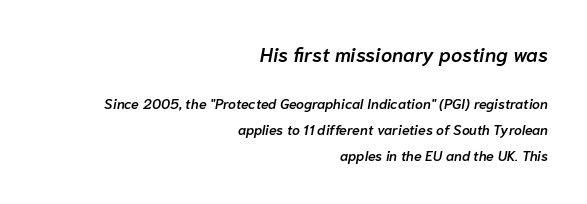
Observe the lean: these are italic letterforms. Honestly, there is no underline to notice here at all. This rendering leaves character spacing at its baseline value. These lines stack with their right ends in a neat column.
